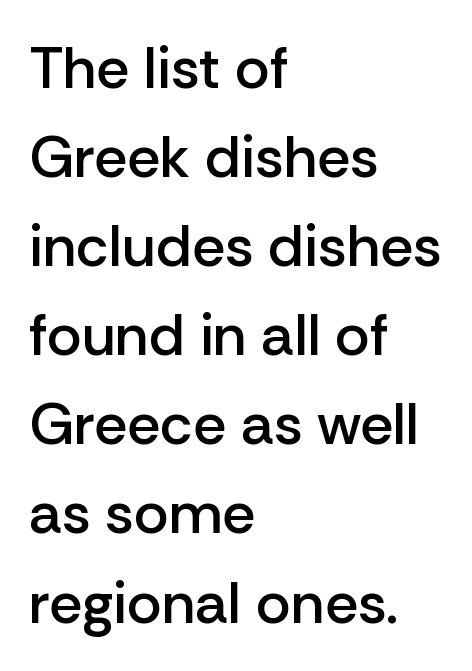
{"serif": "no", "italic": "no", "bold": "semi", "weight": "semibold", "width": "normal", "stroke_contrast": "low", "x_height": "medium", "monospaced": "no", "underline": "no", "align": "left", "line_spacing": "normal", "line_spacing_ratio": 1.51, "letter_spacing": "normal", "letter_spacing_em": 0.0, "glyph_px": 59}
